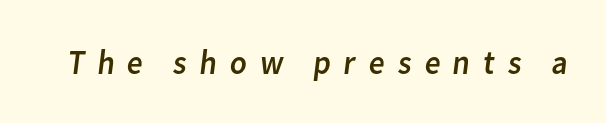
{"serif": "no", "bold": "no", "weight": "regular", "width": "normal", "stroke_contrast": "low", "x_height": "medium", "monospaced": "no", "underline": "no", "letter_spacing": "wide", "letter_spacing_em": 0.32, "glyph_px": 35}
